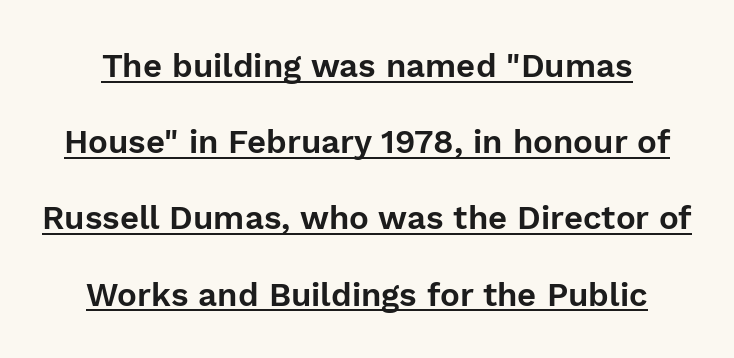
The image shows 33 px sans-serif type, upright; set loose line spacing (2.31x), normal letter spacing, underlined; low stroke contrast and a medium x-height.
